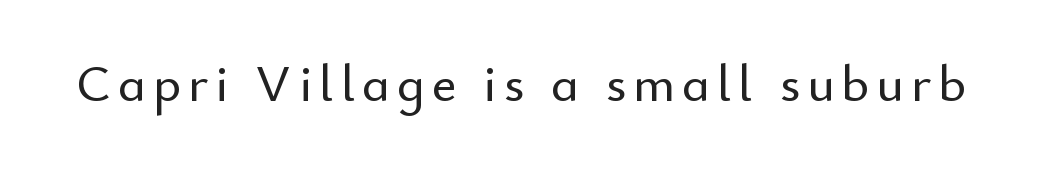
{"serif": "no", "italic": "no", "width": "normal", "stroke_contrast": "low", "x_height": "small", "monospaced": "no", "underline": "no", "glyph_px": 53}
